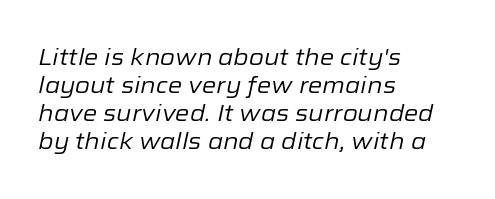
Q: Is the text bold? A: No.
Q: Is the text italic (slanted)? A: Yes, it leans right by about 12 degrees.
Q: Is the text underlined? A: No.
Q: How is the paragraph aligned? A: Left-aligned.
Q: Is the spacing between letters normal or unusually wide? A: Normal.
